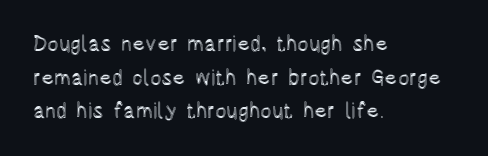
Q: Is the text italic (slanted)? A: No, it is upright.
Q: Is the text underlined? A: No.
Q: How is the paragraph aligned? A: Left-aligned.
Q: Is the spacing between letters normal or unusually wide? A: Normal.
Q: Is the spacing between lines tight, normal or loose? A: Normal.
